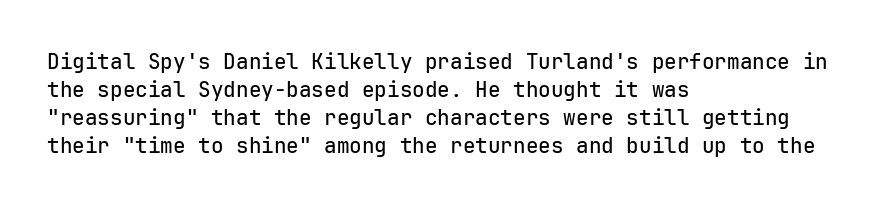
{"italic": "no", "underline": "no", "align": "left", "line_spacing": "normal", "line_spacing_ratio": 1.33, "letter_spacing": "normal", "letter_spacing_em": 0.0, "glyph_px": 21}
